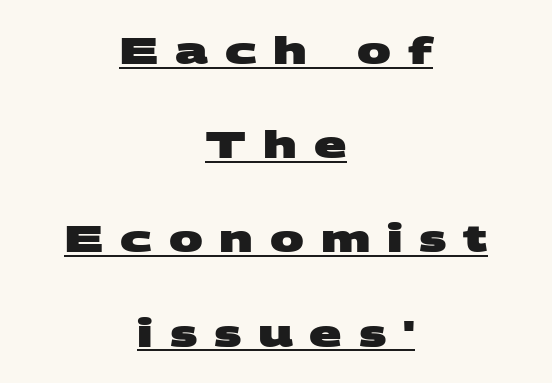
The whitespace from short lines is split evenly between both sides. The rendering uses a bold face; every stroke is thick and dark. Words appear elongated and porous because spacing is wide. Notice how a bar underscores the lettering throughout.
